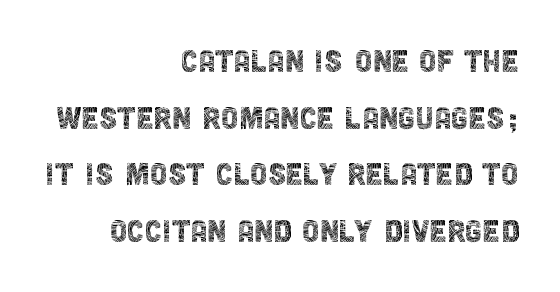
Q: Is the text bold? A: No.
Q: Is the text italic (slanted)? A: No, it is upright.
Q: Is the typeface a serif or a sans-serif typeface? A: Sans-serif.
Q: Is the text underlined? A: No.
Q: How is the paragraph aligned? A: Right-aligned.
Q: Is the spacing between letters normal or unusually wide? A: Normal.
Q: Is the spacing between lines tight, normal or loose? A: Normal.
Q: Width (condensed, normal, or wide)? A: Condensed.
Q: x-height? A: Large.
Q: Monospaced? A: No.
